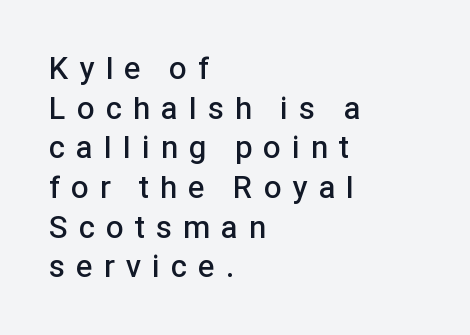
The strip under each line holds only bare page. Ordinary non-slanted type is in use. Think of a printed novel: that variable character pitch is what you see here. Horizontal alignment here is leftward, the default for most running prose. Substantial extra tracking has been applied to these lines.
